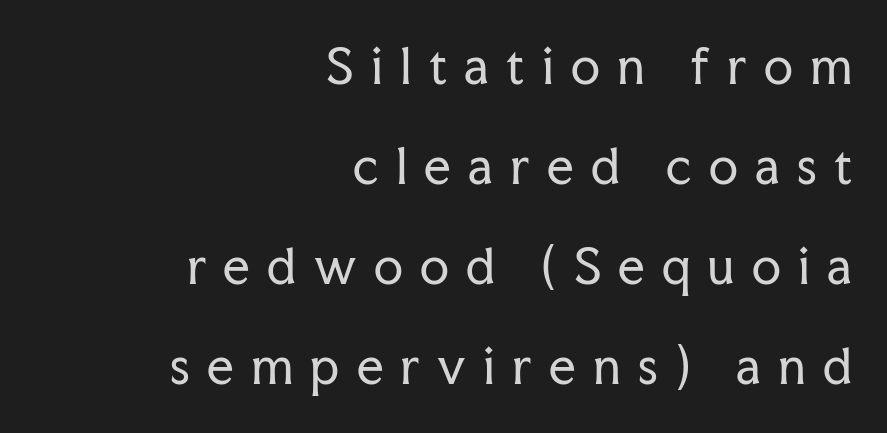
Summary of weight: not heavy and not bold. Rendered with straight, roman letterforms. This block would shrink considerably if given ordinary leading; it's expanded now. You could not count columns in this text — the font is proportionally spaced.
